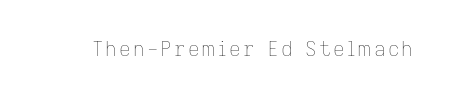
The image shows 20 px text type, upright; set not underlined.
